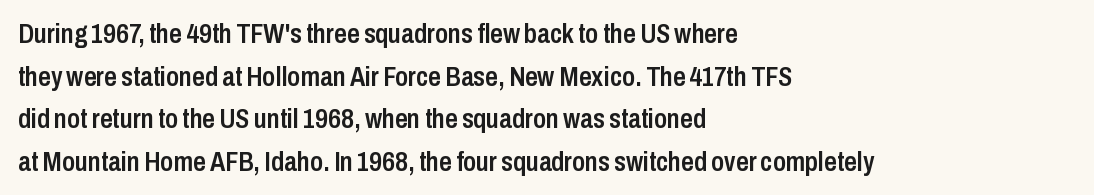
Q: Is the text bold? A: Semi-bold.
Q: Is the text italic (slanted)? A: No, it is upright.
Q: Is the typeface a serif or a sans-serif typeface? A: Sans-serif.
Q: Is the text underlined? A: No.
Q: How is the paragraph aligned? A: Left-aligned.
Q: Is the spacing between letters normal or unusually wide? A: Normal.
Q: Is the spacing between lines tight, normal or loose? A: Normal.
Q: Width (condensed, normal, or wide)? A: Condensed.
Q: Stroke contrast? A: Low.
Q: x-height? A: Medium.
Q: Monospaced? A: No.
